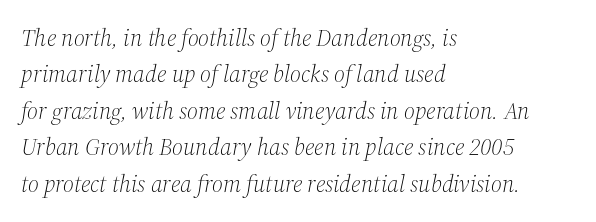
The image shows 24 px text type, italic (leaning right); set left-aligned, normal line spacing (1.52x), normal letter spacing, not underlined.
